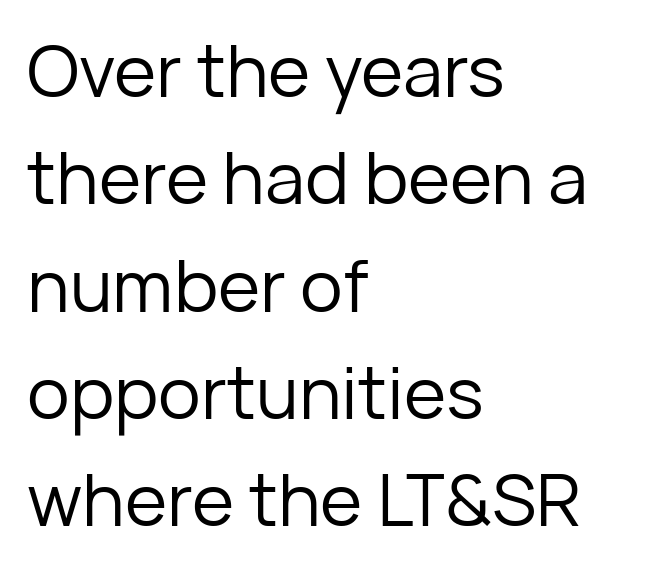
The image shows 72 px regular-weight sans-serif type, upright; set left-aligned, normal line spacing (1.49x), normal letter spacing, not underlined; low stroke contrast and a medium x-height.
